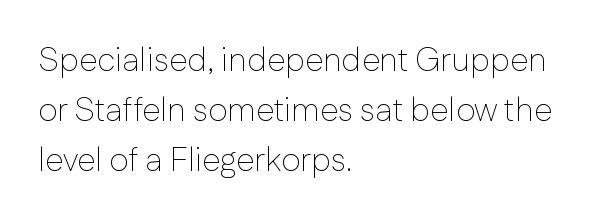
The image shows 33 px thin sans-serif type, upright; set left-aligned, normal line spacing (1.52x), normal letter spacing, not underlined; low stroke contrast and a medium x-height.
